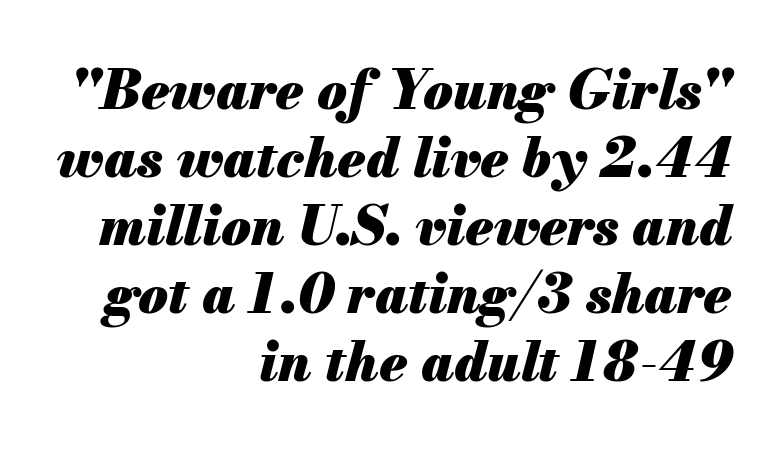
{"italic": "yes", "lean": "right", "slant_degrees": 13, "bold": "yes", "weight": "heavy", "width": "normal", "stroke_contrast": "medium", "x_height": "small", "monospaced": "no", "underline": "no", "align": "right", "line_spacing": "normal", "line_spacing_ratio": 1.26, "letter_spacing": "normal", "letter_spacing_em": 0.0, "glyph_px": 54}
